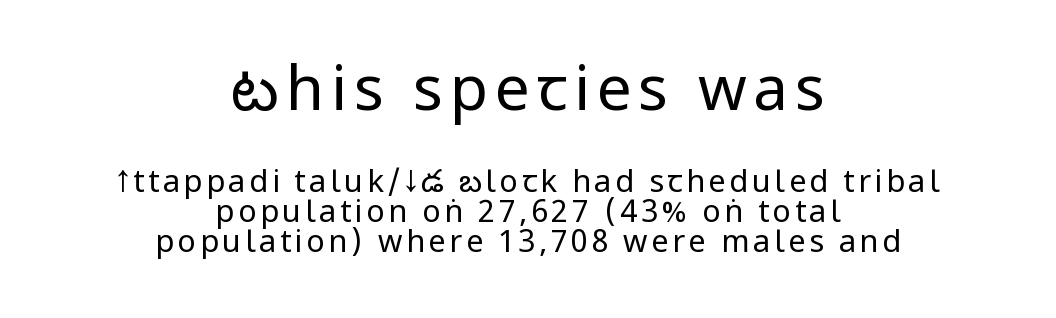
{"serif": "no", "italic": "no", "bold": "no", "weight": "regular", "width": "condensed", "stroke_contrast": "low", "underline": "no", "align": "center", "line_spacing": "tight", "line_spacing_ratio": 0.97, "larger_block": "first", "size_ratio": 2.0, "glyph_px": 62}
